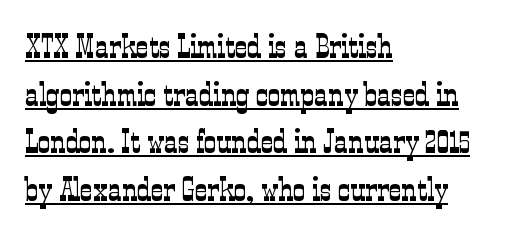
{"serif": "yes", "italic": "no", "bold": "no", "weight": "light", "width": "condensed", "stroke_contrast": "low", "x_height": "medium", "monospaced": "no", "underline": "yes", "align": "left", "line_spacing": "normal", "line_spacing_ratio": 1.4, "letter_spacing": "normal", "letter_spacing_em": 0.0, "glyph_px": 34}
